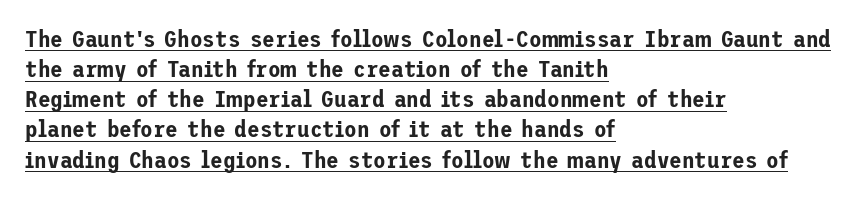
The image shows 23 px text type, upright; set left-aligned, normal line spacing (1.31x), normal letter spacing, underlined.
